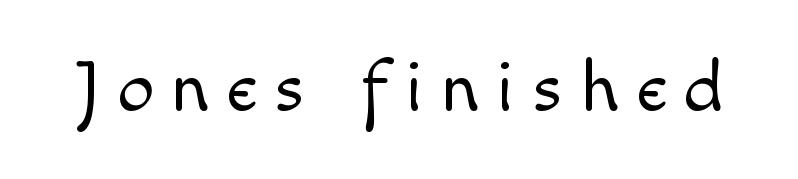
Q: Is the text bold? A: No.
Q: Is the text italic (slanted)? A: No, it is upright.
Q: Is the typeface a serif or a sans-serif typeface? A: Sans-serif.
Q: Is the text underlined? A: No.
Q: Is the spacing between letters normal or unusually wide? A: Unusually wide.
Q: Width (condensed, normal, or wide)? A: Normal.
Q: x-height? A: Small.
Q: Monospaced? A: No.
